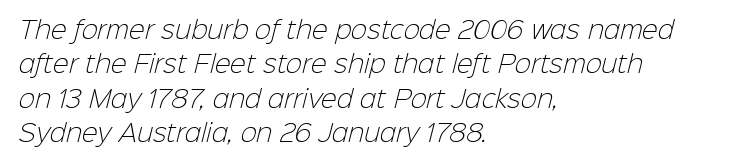
Underline: absent. These lines keep a tight, regular rhythm from letter to letter. Baseline-to-baseline distance is the conventional proportion of letter height. Which margin do the lines hug? The left one — the right edge is uneven. Bold? No — there's no thickening of the strokes.
